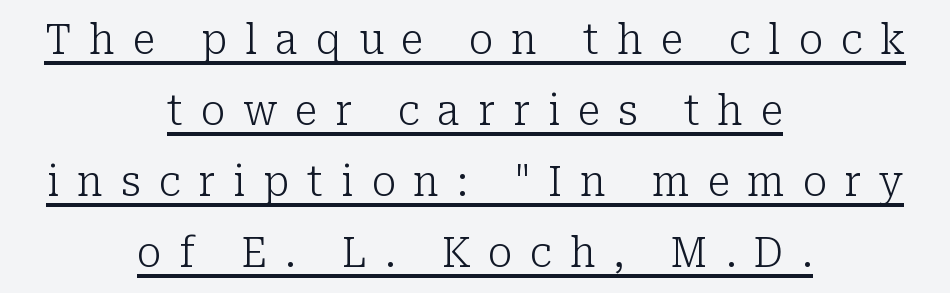
{"serif": "yes", "italic": "no", "bold": "no", "weight": "light", "width": "normal", "stroke_contrast": "low", "x_height": "medium", "monospaced": "no", "underline": "yes", "align": "center", "line_spacing_ratio": 1.73, "letter_spacing": "wide", "letter_spacing_em": 0.44, "glyph_px": 41}
